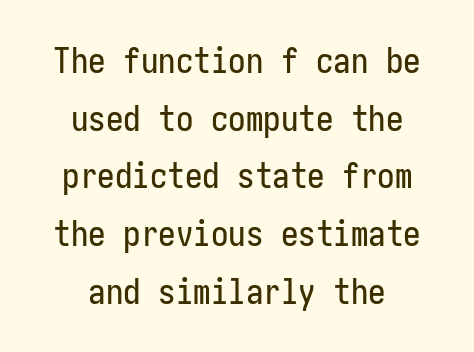
Q: Is the text italic (slanted)? A: No, it is upright.
Q: Is the typeface a serif or a sans-serif typeface? A: Sans-serif.
Q: Is the text underlined? A: No.
Q: How is the paragraph aligned? A: Centered.
Q: Is the spacing between letters normal or unusually wide? A: Normal.
Q: Is the spacing between lines tight, normal or loose? A: Normal.
Q: Width (condensed, normal, or wide)? A: Condensed.
Q: Stroke contrast? A: Low.
Q: x-height? A: Medium.
